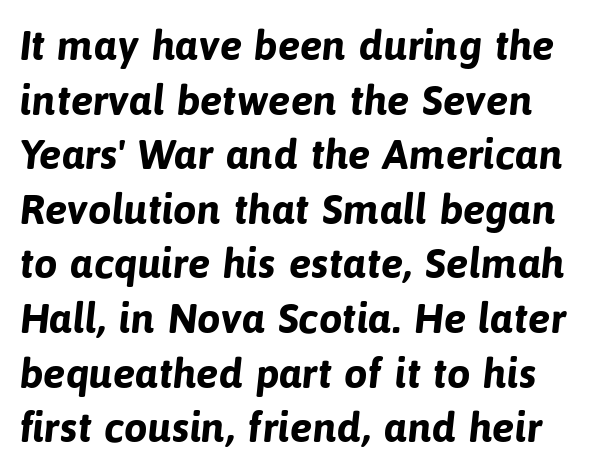
Leading: standard. The letters advance in unequal steps, a hallmark of proportional type. As a designer I'd log this as weight 700, bold. Is the letter spacing exaggerated? No — it looks like the ordinary default.
